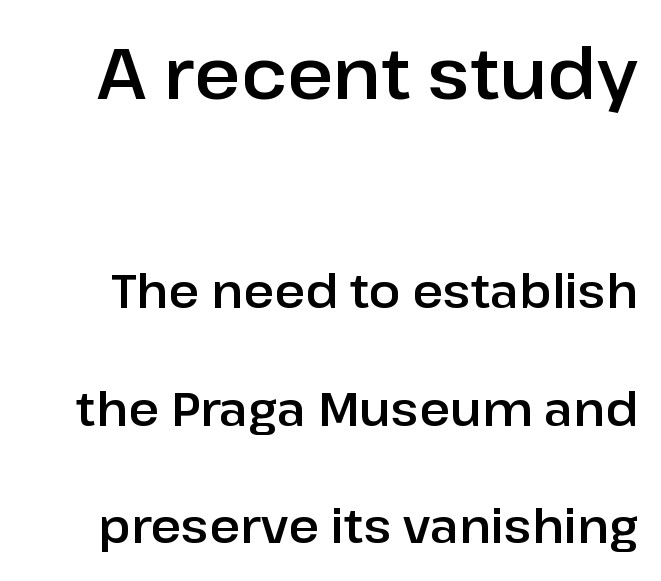
{"serif": "no", "italic": "no", "width": "normal", "stroke_contrast": "low", "x_height": "medium", "monospaced": "no", "underline": "no", "line_spacing": "loose", "line_spacing_ratio": 2.5, "letter_spacing": "normal", "letter_spacing_em": 0.0, "larger_block": "first", "size_ratio": 1.51, "glyph_px": 71}
